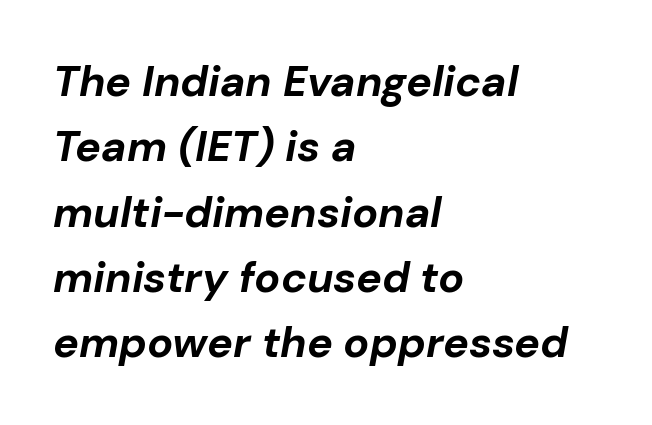
Horizontally, the lines are justified to the leading edge only. Honestly, the row spacing looks completely unremarkable. You could call the tracking neutral — neither tight nor loose. Looks like regular typesetting: each glyph gets only the width it needs. The specimen reads as italic at a glance.
